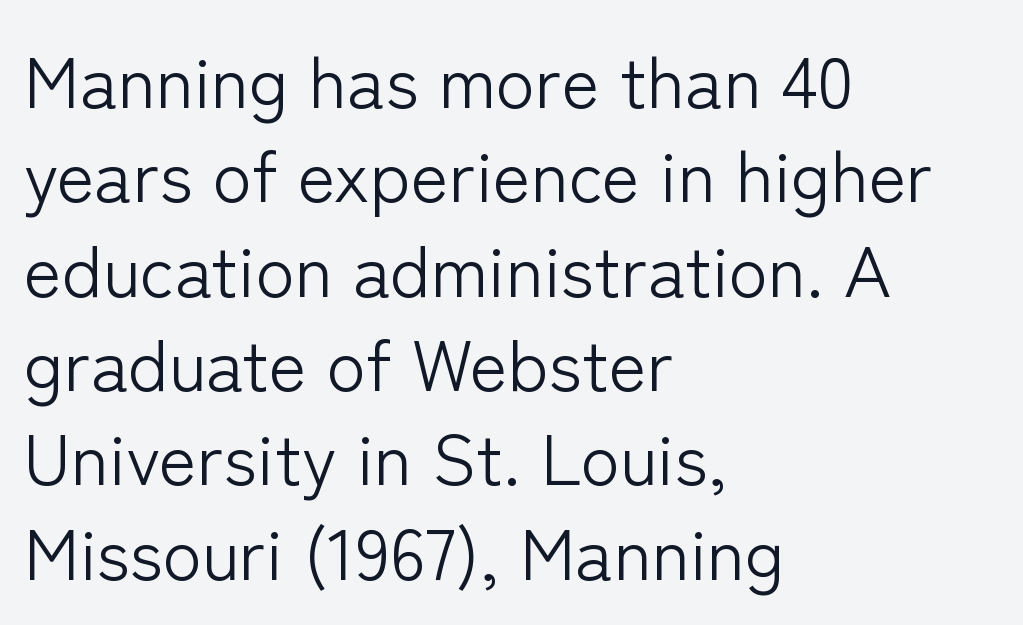
The image shows 72 px light sans-serif type, upright; set left-aligned, normal line spacing (1.31x), normal letter spacing, not underlined; low stroke contrast and a medium x-height.
